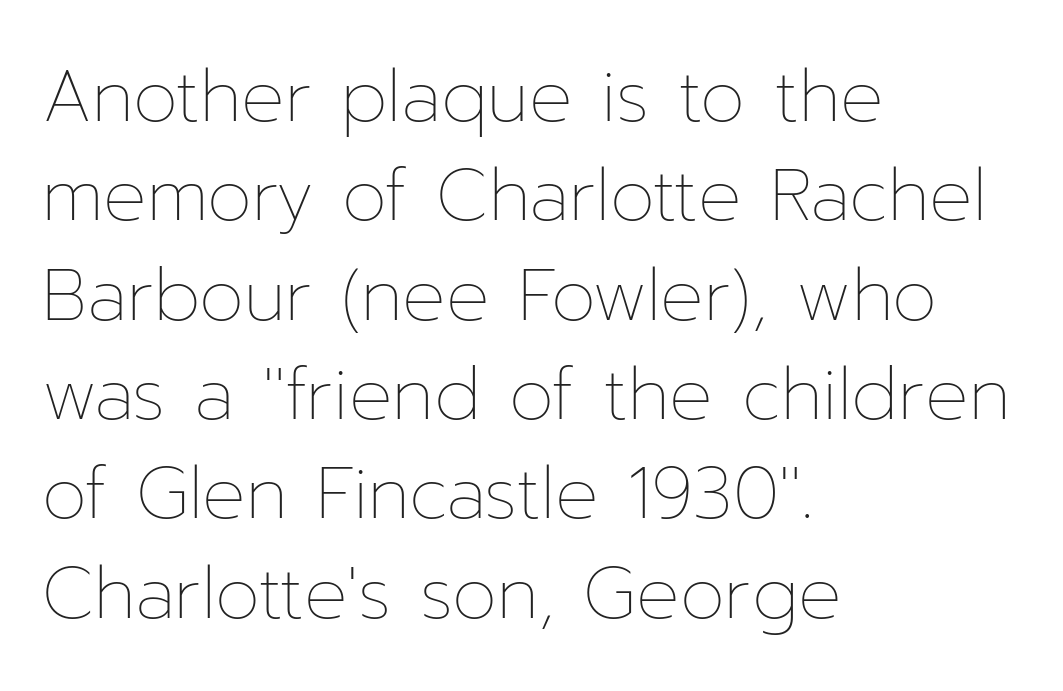
{"italic": "no", "bold": "no", "weight": "thin", "width": "normal", "stroke_contrast": "low", "x_height": "medium", "monospaced": "no", "underline": "no", "align": "left", "line_spacing": "normal", "line_spacing_ratio": 1.38, "letter_spacing": "normal", "letter_spacing_em": 0.0, "glyph_px": 72}
